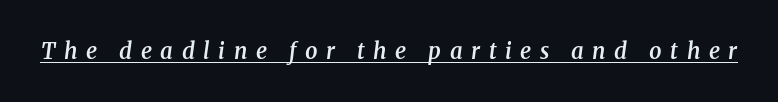
The image shows 22 px text type, italic (leaning right); set unusually wide letter spacing (+0.39 em), underlined.
